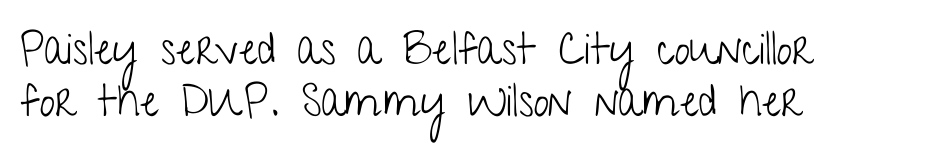
Q: Is the text bold? A: No.
Q: Is the text italic (slanted)? A: No, it is upright.
Q: Is the typeface a serif or a sans-serif typeface? A: Sans-serif.
Q: Is the text underlined? A: No.
Q: How is the paragraph aligned? A: Left-aligned.
Q: Is the spacing between letters normal or unusually wide? A: Normal.
Q: Width (condensed, normal, or wide)? A: Condensed.
Q: Stroke contrast? A: Low.
Q: x-height? A: Medium.
Q: Monospaced? A: No.
